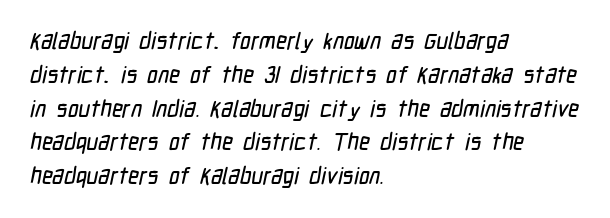
The image shows 23 px text type; set left-aligned, normal line spacing (1.47x), normal letter spacing, not underlined.
